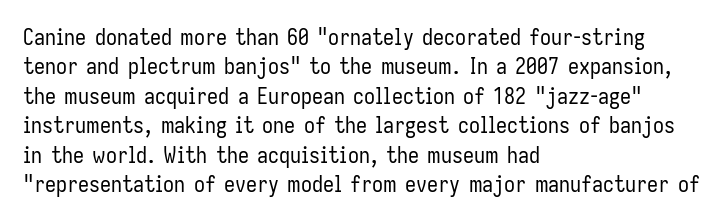
Bare-footed words on every line. Every stem runs plumb, perpendicular to the baseline. The typesetting does not lean heavy: it is not bold. Tracking value appears to be zero — textbook default spacing. The vertical gap from one line to the next is medium.
